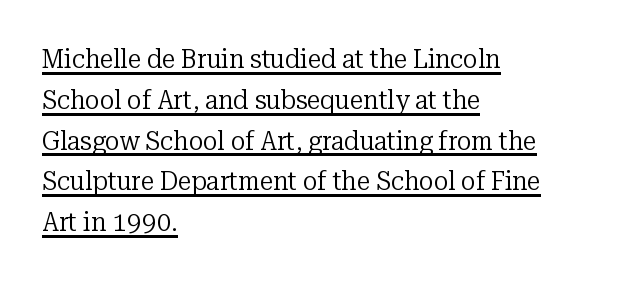
The image shows 27 px text type, upright; set left-aligned, normal line spacing (1.51x), normal letter spacing, underlined.
